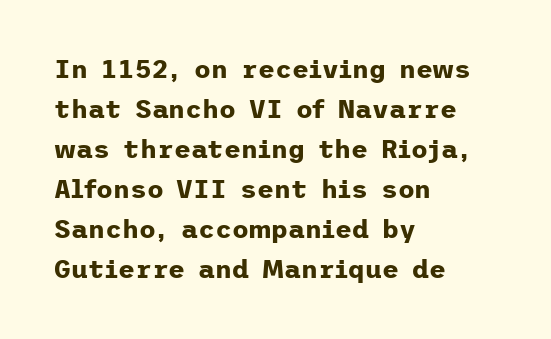
The image shows 26 px bold type, upright; set left-aligned, normal line spacing (1.54x), normal letter spacing, not underlined.
